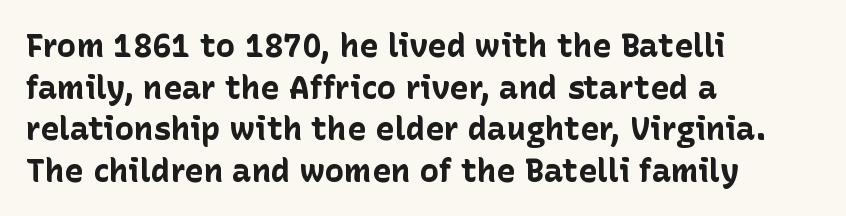
Q: Is the text bold? A: Yes.
Q: Is the text italic (slanted)? A: No, it is upright.
Q: Is the typeface a serif or a sans-serif typeface? A: Sans-serif.
Q: Is the text underlined? A: No.
Q: How is the paragraph aligned? A: Left-aligned.
Q: Is the spacing between letters normal or unusually wide? A: Normal.
Q: Is the spacing between lines tight, normal or loose? A: Normal.
Q: Width (condensed, normal, or wide)? A: Normal.
Q: Stroke contrast? A: Low.
Q: x-height? A: Medium.
Q: Monospaced? A: No.
